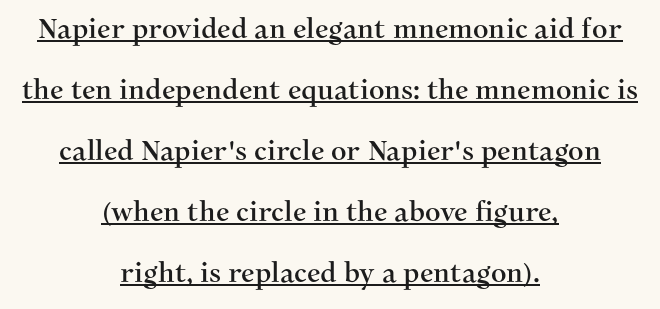
{"italic": "no", "underline": "yes", "align": "center", "line_spacing": "loose", "line_spacing_ratio": 2.26, "letter_spacing": "normal", "letter_spacing_em": 0.0, "glyph_px": 27}
